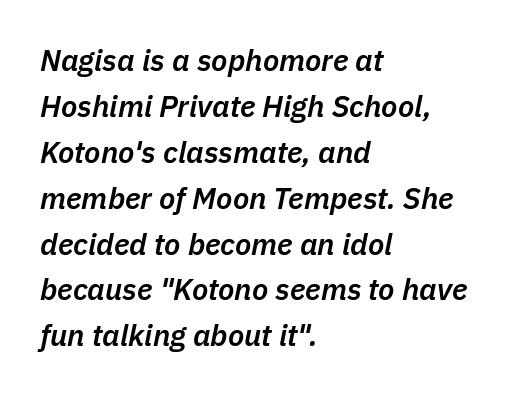
The rendering applies a slant to the glyphs. Summary of weight: moderately heavy, a semibold. The passage shown is typed in a proportional face where columns would drift. The space beneath each line is pristine and unruled. The setting favours the left margin, as ordinary paragraphs usually do. The tracking reads as untouched default to a designer's eye.
